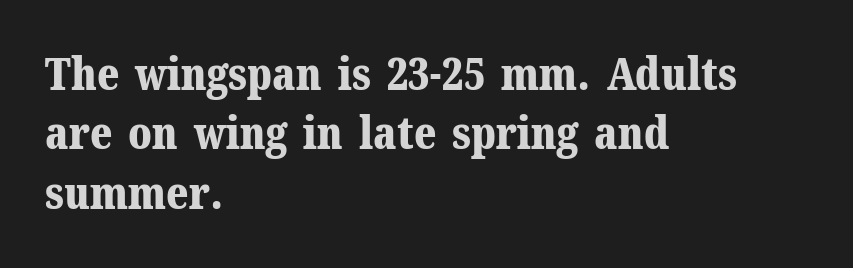
The image shows 45 px bold serif type, upright; set left-aligned, normal line spacing (1.32x), normal letter spacing, not underlined; medium stroke contrast and a medium x-height.
